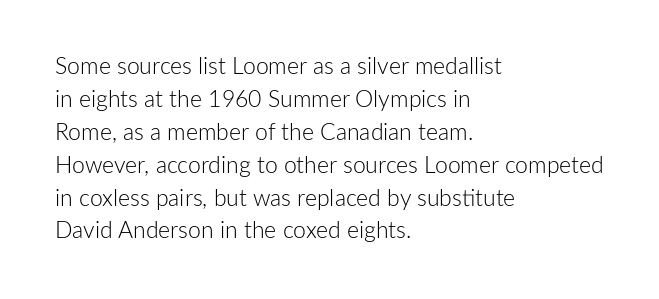
The image shows 23 px text type, upright; set left-aligned, normal line spacing (1.43x), normal letter spacing, not underlined.
